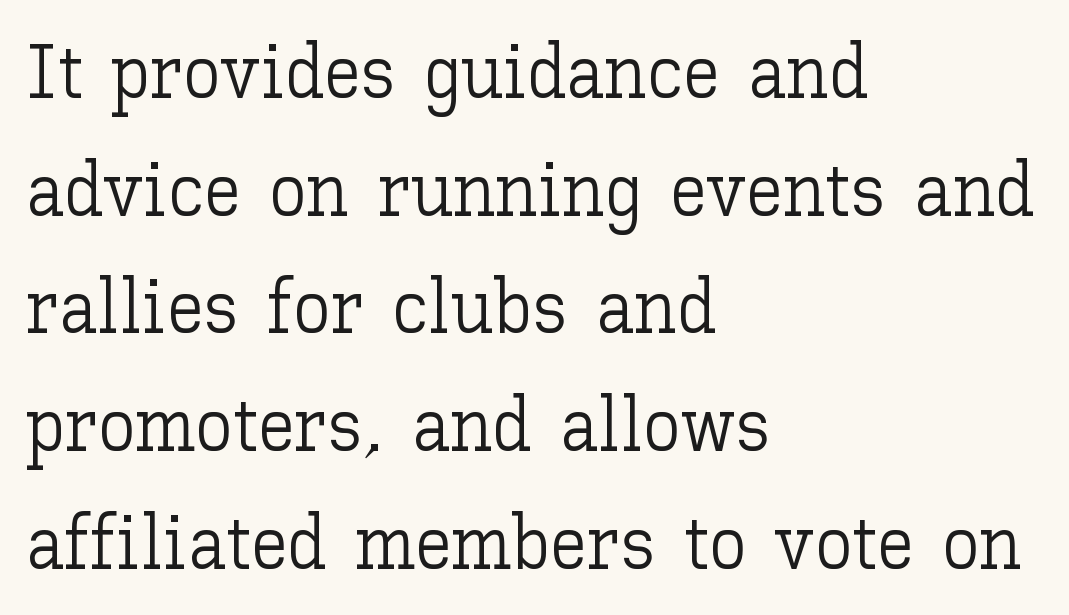
Q: Is the text bold? A: No.
Q: Is the text italic (slanted)? A: No, it is upright.
Q: Is the text underlined? A: No.
Q: How is the paragraph aligned? A: Left-aligned.
Q: Is the spacing between letters normal or unusually wide? A: Normal.
Q: Is the spacing between lines tight, normal or loose? A: Normal.
Q: Width (condensed, normal, or wide)? A: Normal.
Q: Stroke contrast? A: Low.
Q: x-height? A: Medium.
Q: Monospaced? A: No.
